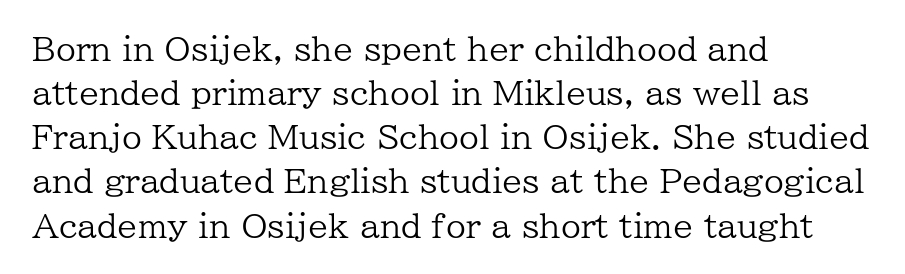
{"serif": "yes", "italic": "no", "bold": "no", "weight": "regular", "width": "normal", "stroke_contrast": "low", "x_height": "medium", "monospaced": "no", "underline": "no", "align": "left", "line_spacing": "normal", "line_spacing_ratio": 1.38, "letter_spacing": "normal", "letter_spacing_em": 0.0, "glyph_px": 32}
